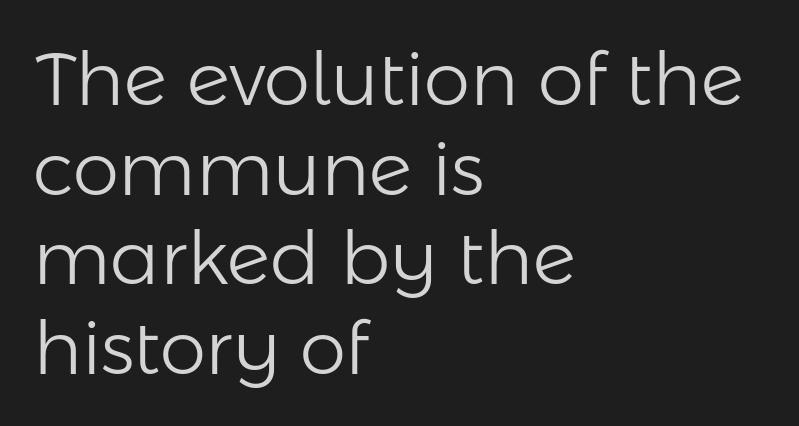
Q: Is the text bold? A: No.
Q: Is the text italic (slanted)? A: No, it is upright.
Q: Is the typeface a serif or a sans-serif typeface? A: Sans-serif.
Q: Is the text underlined? A: No.
Q: How is the paragraph aligned? A: Left-aligned.
Q: Is the spacing between letters normal or unusually wide? A: Normal.
Q: Width (condensed, normal, or wide)? A: Normal.
Q: Stroke contrast? A: Low.
Q: x-height? A: Medium.
Q: Monospaced? A: No.
